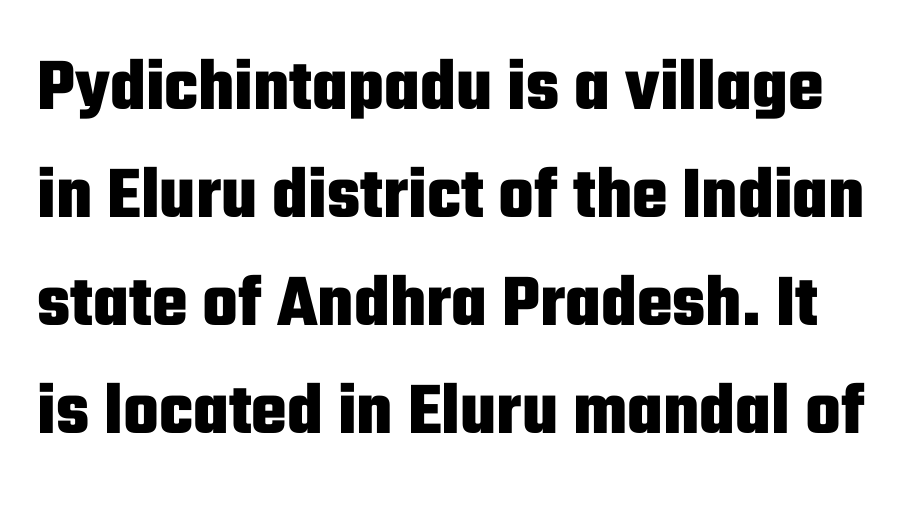
Heft: maximum for text — a bold. The designer left line spacing at the default. Character widths vary here, with narrow letters taking less room than wide ones. The line texture is even and compact thanks to regular tracking. It's the straight-up-and-down kind of type. A sans-serif font was chosen for this passage.
